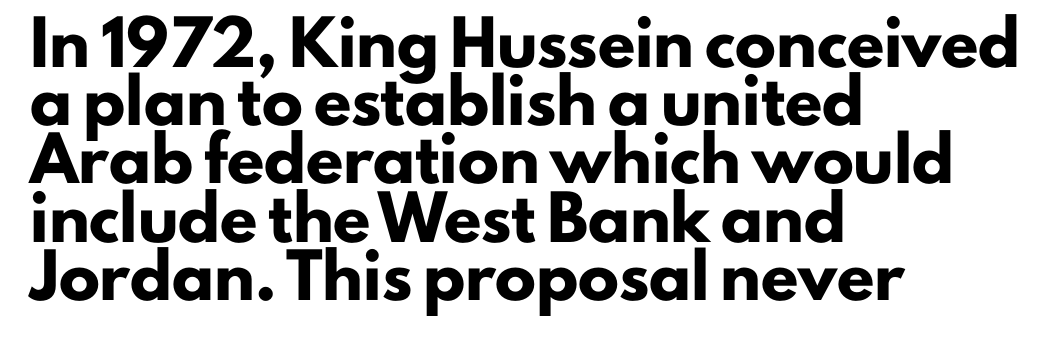
{"serif": "no", "italic": "no", "bold": "yes", "weight": "heavy", "width": "normal", "stroke_contrast": "low", "x_height": "small", "monospaced": "no", "underline": "no", "align": "left", "line_spacing": "normal", "line_spacing_ratio": 1.42, "letter_spacing": "normal", "letter_spacing_em": 0.0, "glyph_px": 41}
